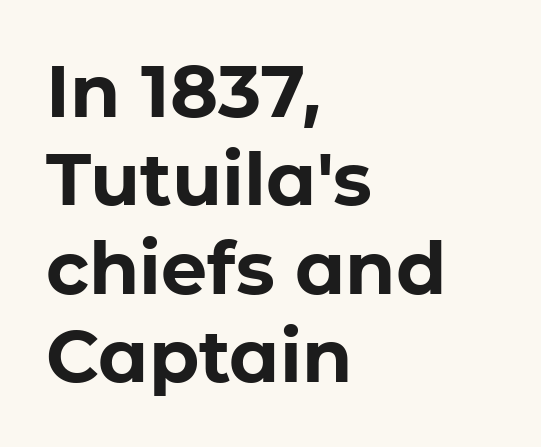
Observe the ordinary spacing: letters are neighbours, not strangers. Line beginnings align vertically; line endings do not. The letters advance in unequal steps, a hallmark of proportional type. This is heavy type, rendered in bold. You can tell from the bare stems that sans-serif type was used. Italic: no, the glyphs are upright roman.
